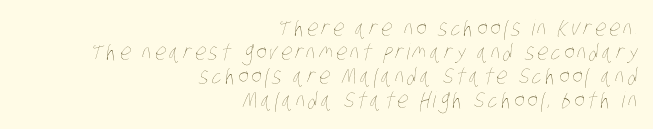
{"bold": "no", "underline": "no", "align": "right", "line_spacing": "tight", "line_spacing_ratio": 1.09, "glyph_px": 22}
